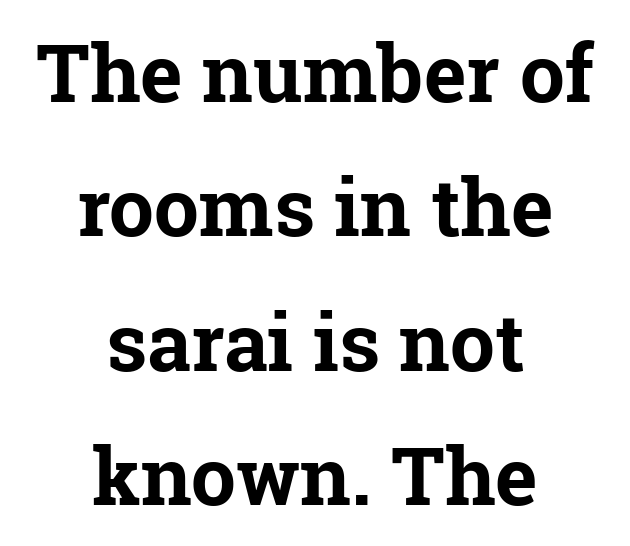
The image shows 80 px bold serif type, upright; set centered, normal line spacing (1.68x), normal letter spacing, not underlined; low stroke contrast and a medium x-height.
